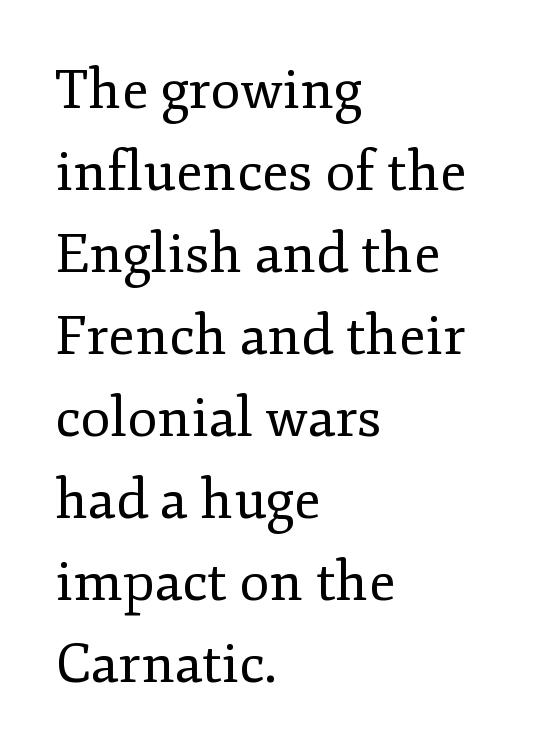
The image shows 55 px regular-weight serif type, upright; set left-aligned, normal line spacing (1.49x), normal letter spacing, not underlined; low stroke contrast and a small x-height.
